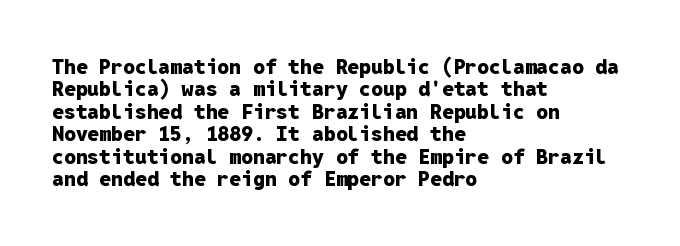
The gap between lines stays unmarked. Upright lettering throughout. This sample trades vertical openness for compactness between lines. In terms of weight, the rendering is a true, heavy bold.
